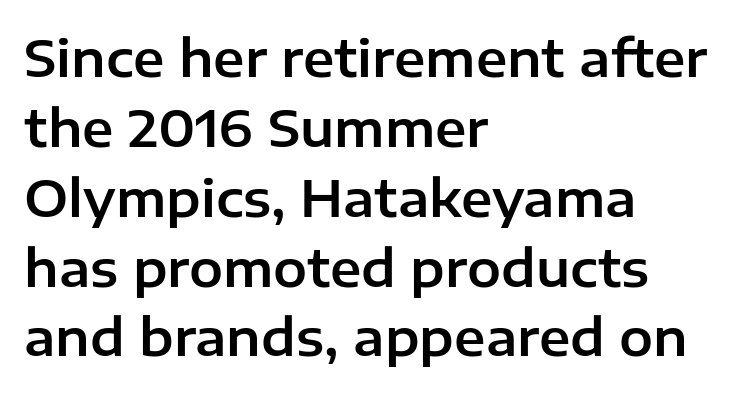
{"serif": "no", "italic": "no", "width": "normal", "stroke_contrast": "low", "x_height": "medium", "monospaced": "no", "underline": "no", "align": "left", "line_spacing": "normal", "line_spacing_ratio": 1.37, "letter_spacing": "normal", "letter_spacing_em": 0.0, "glyph_px": 51}
